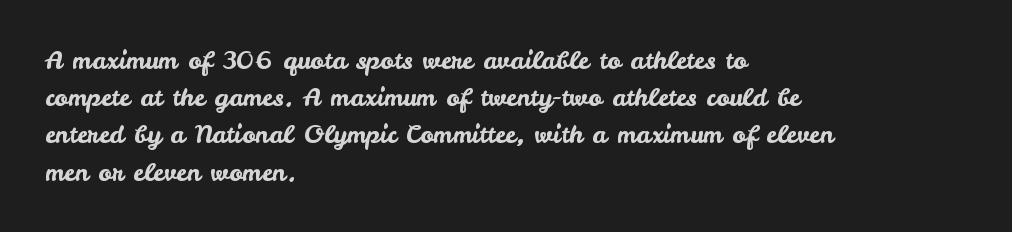
The image shows 25 px text type; set left-aligned, normal line spacing (1.49x), normal letter spacing, not underlined.
